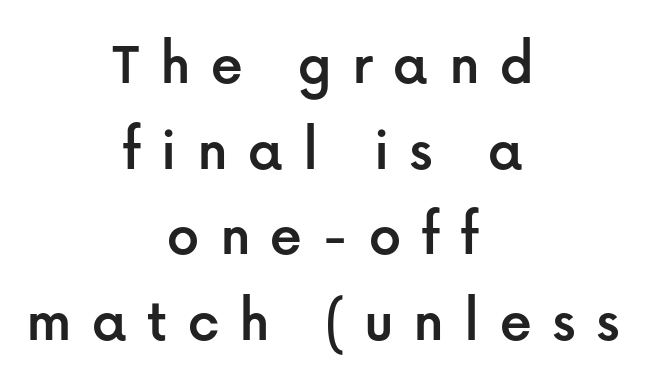
Quick note: underline off. Observe the absence of serifs on each vertical stroke in this sample. The line texture is sparse and dotted thanks to wide tracking. The font's upright variant was chosen for this text. Is the block centered? Yes — each line is placed symmetrically about the middle.
